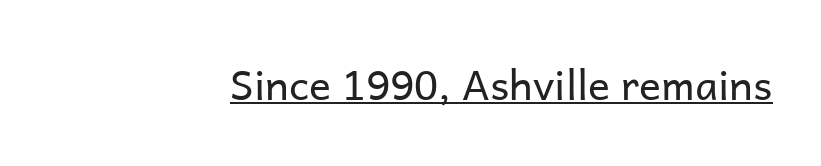
The image shows 41 px regular-weight sans-serif type, upright; set right-aligned, normal letter spacing, underlined; low stroke contrast and a medium x-height.
